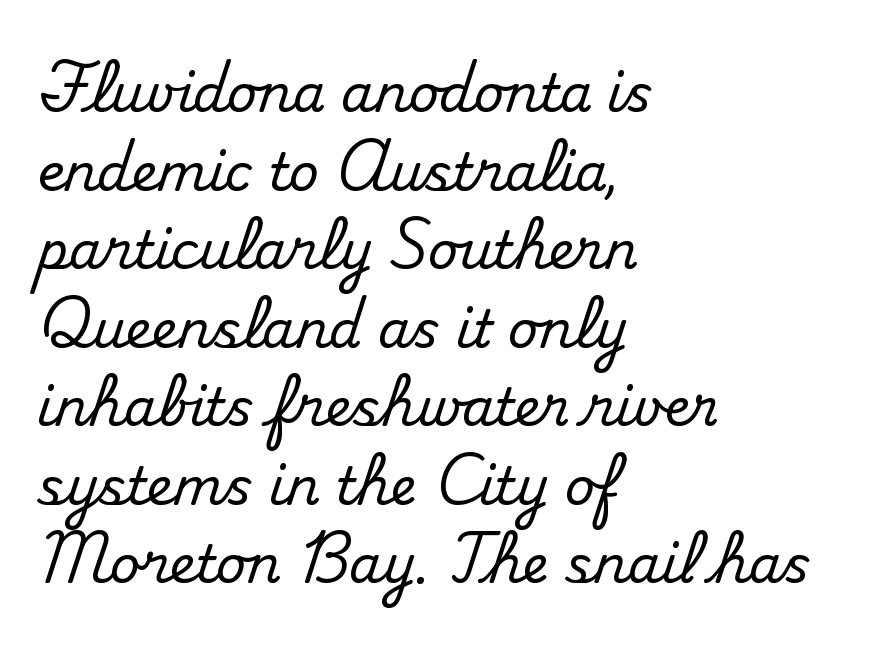
Q: Is the text italic (slanted)? A: Yes.
Q: Is the typeface a serif or a sans-serif typeface? A: Serif.
Q: Is the text underlined? A: No.
Q: How is the paragraph aligned? A: Left-aligned.
Q: Is the spacing between letters normal or unusually wide? A: Normal.
Q: Is the spacing between lines tight, normal or loose? A: Normal.
Q: Width (condensed, normal, or wide)? A: Normal.
Q: Stroke contrast? A: Medium.
Q: x-height? A: Small.
Q: Monospaced? A: No.
